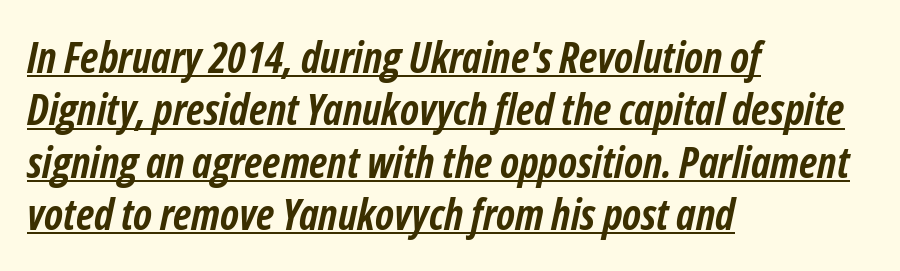
The image shows 43 px semibold, condensed type, italic (leaning right); set left-aligned, line spacing 1.22x, normal letter spacing, underlined; low stroke contrast and a medium x-height.
